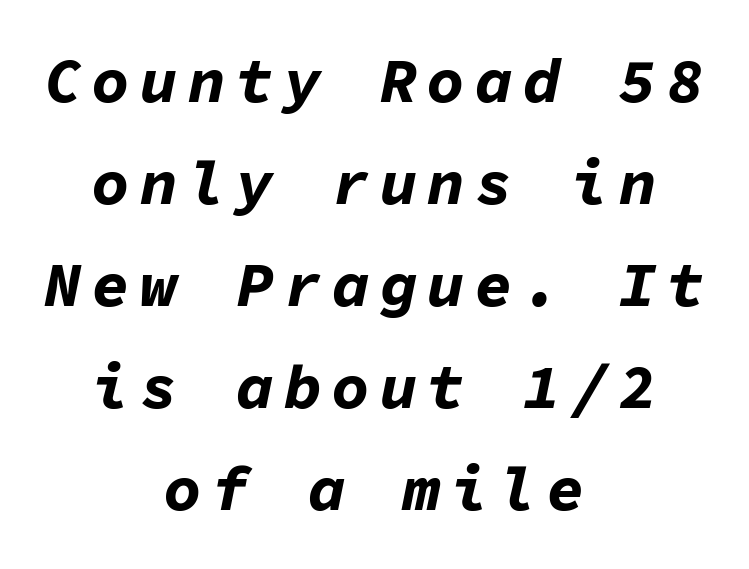
Fixed-width glyphs throughout — classic coding-font behaviour. The rendering applies a slant to the glyphs. The text block is weighted toward neither margin, spreading evenly from the middle. A bare baseline throughout the passage.
